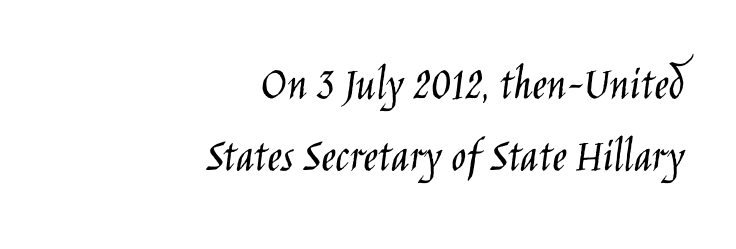
These lines are rendered in a variable-pitch font. The lines in this sample share a right terminus and differ only in where they begin. The face looks like a standard text weight, possibly lighter. Is there much room between lines? A standard amount, neither cramped nor airy. Type style note: lacks serifs. Students, note that the glyphs here touch the page at normal intervals.
